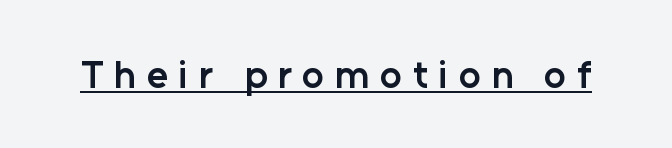
Is the letter spacing exaggerated? Yes — the characters are pushed far apart. Weight: semibold (demi). Letterform terminals end flat and unadorned throughout the passage. Does a line run under the words? Yes, clearly. Every stem runs plumb, perpendicular to the baseline. Here the designer chose a conventional face with non-uniform glyph widths.
